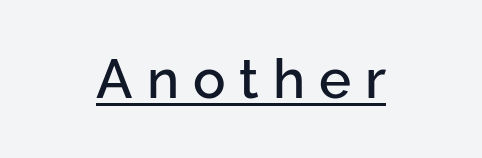
Q: Is the text italic (slanted)? A: No, it is upright.
Q: Is the typeface a serif or a sans-serif typeface? A: Sans-serif.
Q: Is the text underlined? A: Yes.
Q: Is the spacing between letters normal or unusually wide? A: Unusually wide.
Q: Width (condensed, normal, or wide)? A: Normal.
Q: Stroke contrast? A: Low.
Q: x-height? A: Medium.
Q: Monospaced? A: No.
